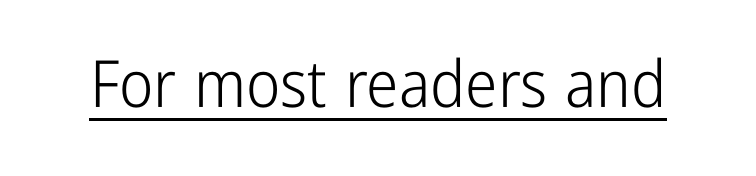
Q: Is the text bold? A: No.
Q: Is the text italic (slanted)? A: No, it is upright.
Q: Is the typeface a serif or a sans-serif typeface? A: Sans-serif.
Q: Is the text underlined? A: Yes.
Q: Is the spacing between letters normal or unusually wide? A: Normal.
Q: Width (condensed, normal, or wide)? A: Condensed.
Q: Stroke contrast? A: Low.
Q: x-height? A: Medium.
Q: Monospaced? A: No.
